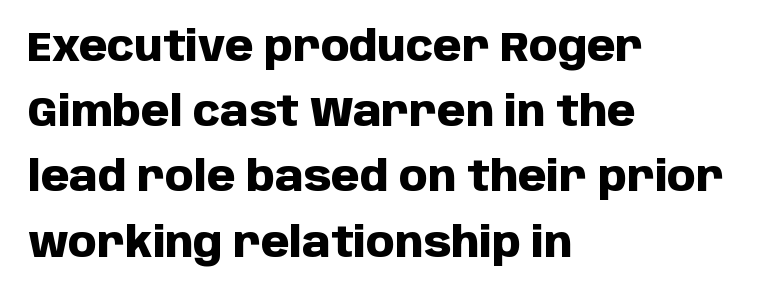
The image shows 41 px heavy sans-serif type, upright; set left-aligned, normal line spacing (1.59x), normal letter spacing, not underlined; low stroke contrast and a large x-height.
